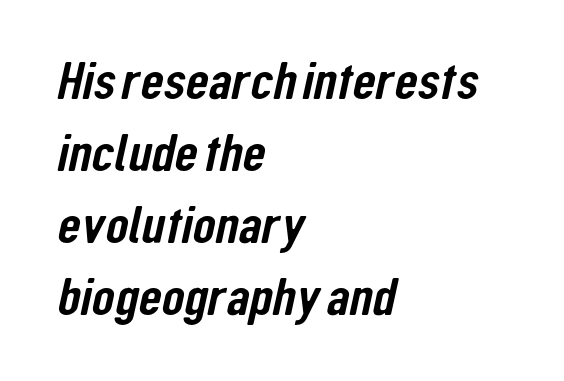
Q: Is the typeface a serif or a sans-serif typeface? A: Sans-serif.
Q: Is the text underlined? A: No.
Q: How is the paragraph aligned? A: Left-aligned.
Q: Is the spacing between letters normal or unusually wide? A: Normal.
Q: Is the spacing between lines tight, normal or loose? A: Normal.
Q: Width (condensed, normal, or wide)? A: Condensed.
Q: Stroke contrast? A: Low.
Q: x-height? A: Medium.
Q: Monospaced? A: No.
